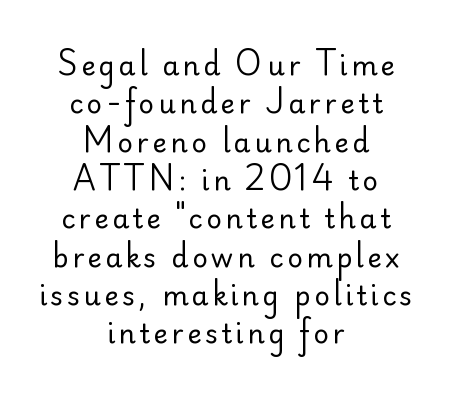
The image shows 27 px text type, upright; set centered, normal line spacing (1.42x), not underlined.
